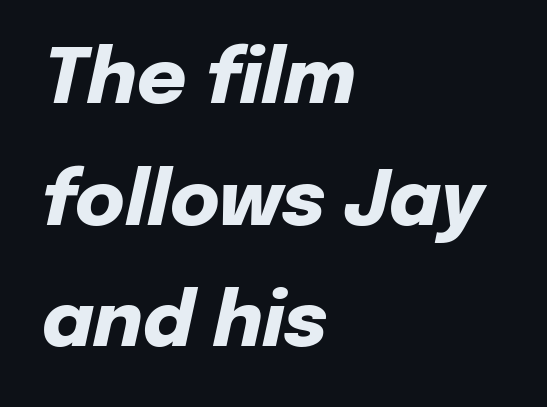
{"italic": "yes", "lean": "right", "slant_degrees": 12, "bold": "yes", "weight": "heavy", "width": "normal", "stroke_contrast": "low", "x_height": "medium", "monospaced": "no", "underline": "no", "align": "left", "line_spacing": "normal", "line_spacing_ratio": 1.6, "letter_spacing": "normal", "letter_spacing_em": 0.0, "glyph_px": 76}
